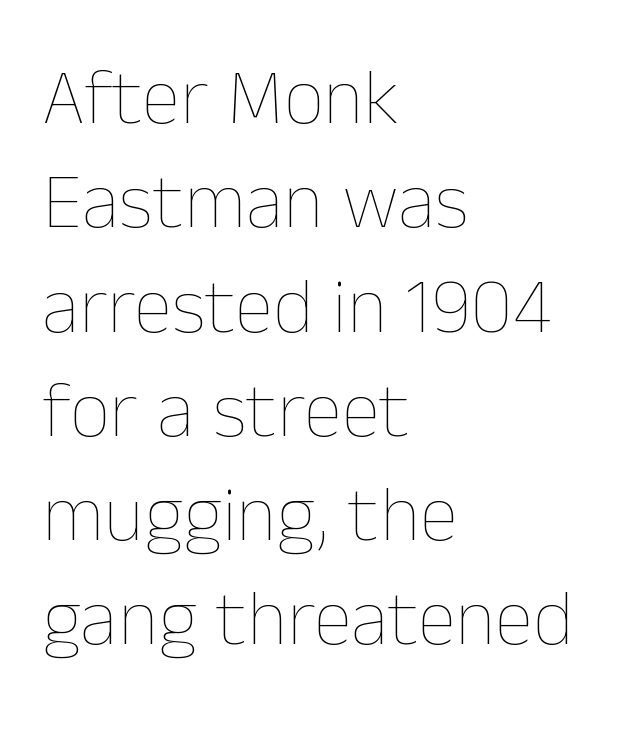
A roman cut, with each character standing at attention. Glyph-to-glyph distance matches everyday printed text. The rows are spaced the way most documents space them. A typesetter would call this proportional, since set widths differ per character. No word sits above an underline.
